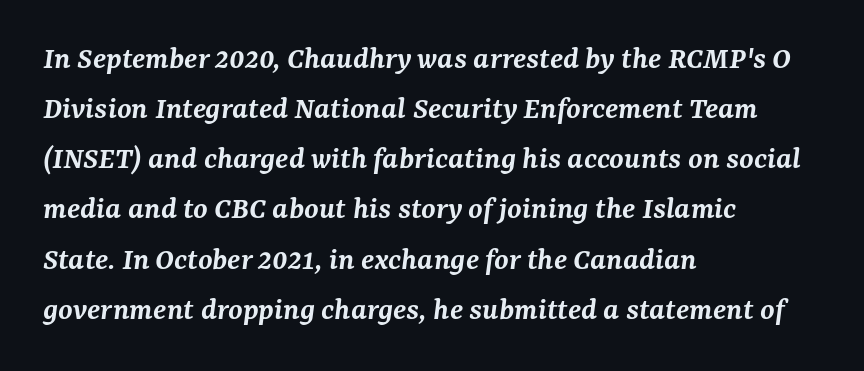
The image shows 33 px semibold serif type, italic (leaning right); set left-aligned, normal line spacing (1.52x), normal letter spacing, not underlined; medium stroke contrast and a medium x-height.
